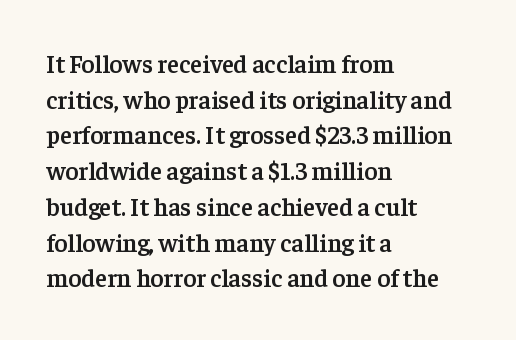
The vertical gap from one line to the next is medium. Which margin do the lines hug? The left one — the right edge is uneven. If you drew a line through each stem, it would be perfectly vertical. Has an underline been added? It has not.
